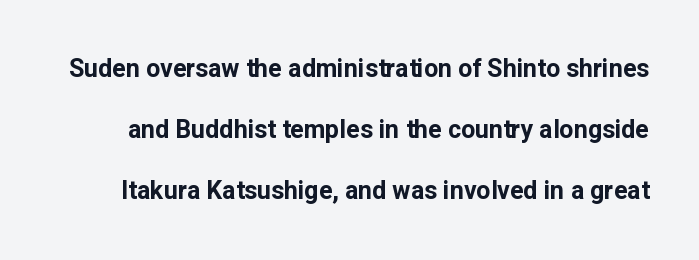
{"italic": "no", "bold": "yes", "underline": "no", "line_spacing": "loose", "line_spacing_ratio": 2.44, "letter_spacing": "normal", "letter_spacing_em": 0.0, "glyph_px": 25}
